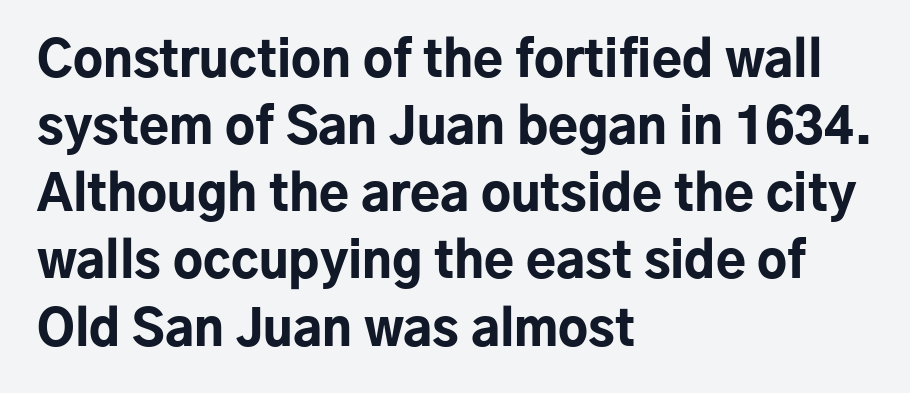
The image shows 49 px bold sans-serif type, upright; set left-aligned, normal line spacing (1.37x), normal letter spacing, not underlined; low stroke contrast and a medium x-height.
